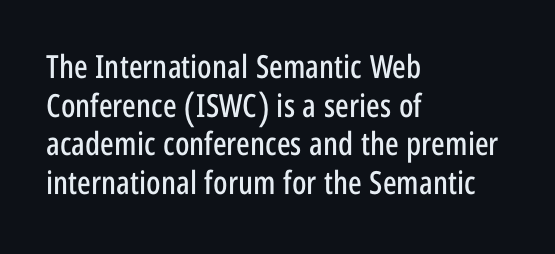
To sum up the face: it is a sans, with no serifs. Students, note that the glyphs here touch the page at normal intervals. Rendered with straight, roman letterforms. These lines are rendered in a variable-pitch font. A classic flush-left, rag-right setting is used for this passage.
